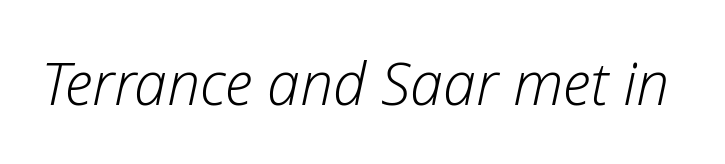
Summary of weight: not heavy and not bold. Do the characters align in a grid? No, the font is proportional. Lines of text with bare space underneath. The text carries the slant typical of an italic or oblique font. Honestly, the letter spacing is just normal — you wouldn't notice it.
